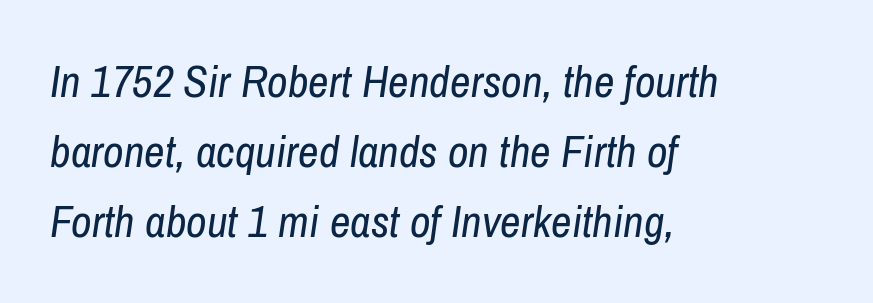
Leading matches the norm, producing a regular column. No extra ink here — the face is not bold. This sample uses plain, unmodified letter spacing. Do the characters align in a grid? No, the font is proportional.
